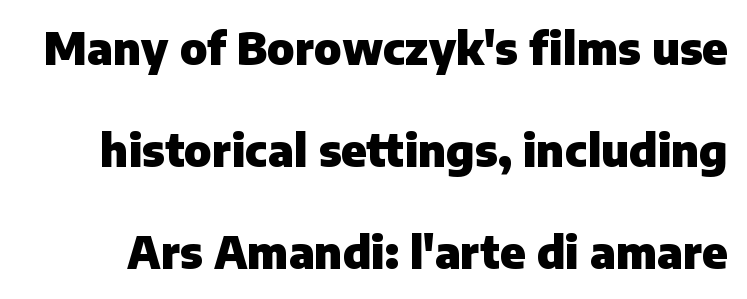
Nobody drew a line under any word here. Each word holds together tightly as a unit, with standard inter-letter gaps. Line spacing here is loose. In terms of posture, this sample is upright. Each letter keeps its own natural width here, so spacing adapts to shape. This is heavy type, rendered in bold.
